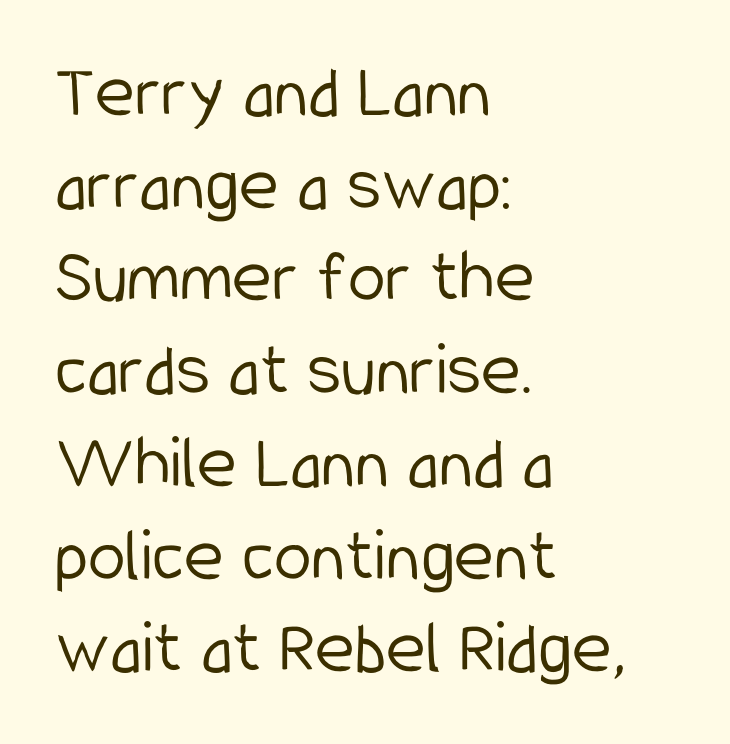
The image shows 76 px light, condensed sans-serif type, upright; set left-aligned, line spacing 1.22x, normal letter spacing, not underlined; low stroke contrast and a medium x-height.
